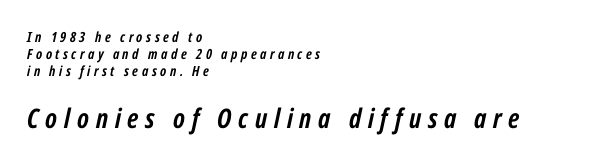
The image shows 27 px bold type, italic (leaning right); set left-aligned, line spacing 1.2x, unusually wide letter spacing (+0.25 em), not underlined; the second (bottom) block is 1.93x larger.
